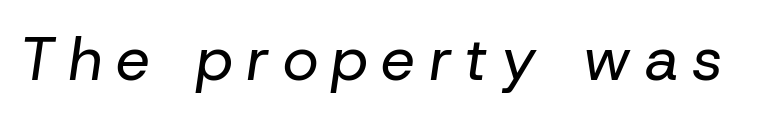
Q: Is the text bold? A: No.
Q: Is the text italic (slanted)? A: Yes, it leans right by about 8 degrees.
Q: Is the text underlined? A: No.
Q: Is the spacing between letters normal or unusually wide? A: Unusually wide.
Q: Width (condensed, normal, or wide)? A: Normal.
Q: Stroke contrast? A: Low.
Q: x-height? A: Medium.
Q: Monospaced? A: No.
